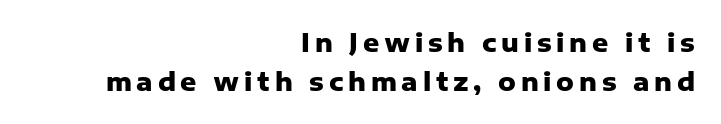
Q: Is the text bold? A: Yes.
Q: Is the text italic (slanted)? A: No, it is upright.
Q: Is the text underlined? A: No.
Q: How is the paragraph aligned? A: Right-aligned.
Q: Is the spacing between lines tight, normal or loose? A: Normal.
